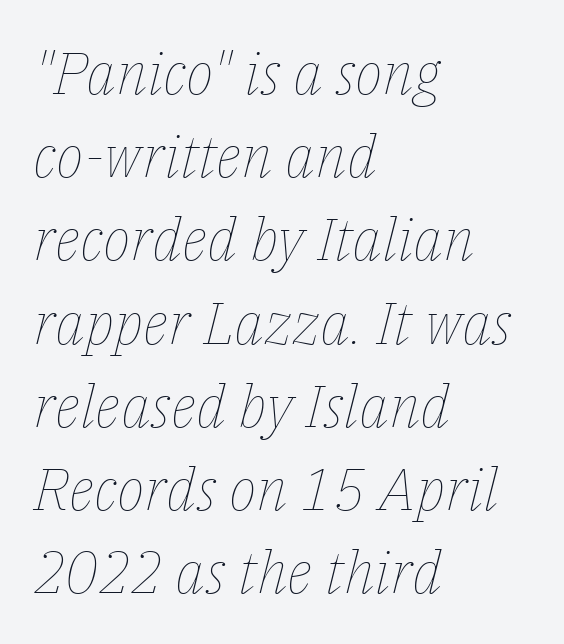
Weight: regular or lighter. These lines are set flush left with a ragged right edge. Spacing between characters is what you'd get straight out of the box. This sample has the flowing, uneven cadence of proportional lettering.
